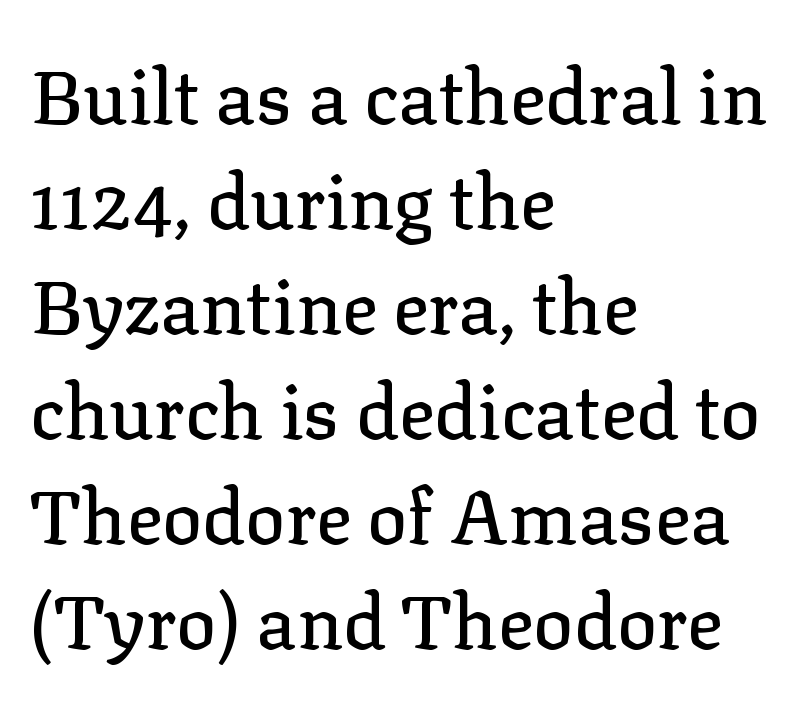
Q: Is the text italic (slanted)? A: No, it is upright.
Q: Is the typeface a serif or a sans-serif typeface? A: Serif.
Q: Is the text underlined? A: No.
Q: How is the paragraph aligned? A: Left-aligned.
Q: Is the spacing between letters normal or unusually wide? A: Normal.
Q: Is the spacing between lines tight, normal or loose? A: Normal.
Q: Width (condensed, normal, or wide)? A: Normal.
Q: Stroke contrast? A: Low.
Q: x-height? A: Medium.
Q: Monospaced? A: No.
